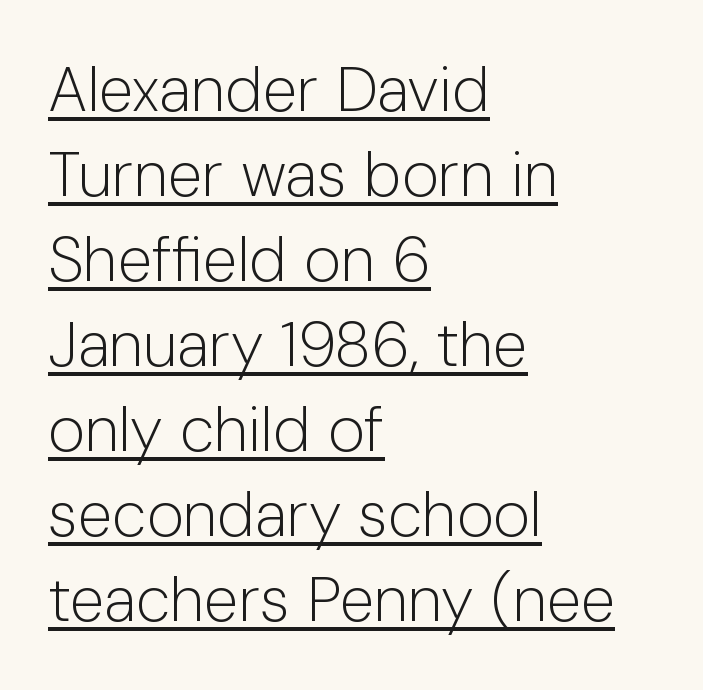
{"serif": "no", "italic": "no", "bold": "no", "weight": "light", "width": "normal", "stroke_contrast": "low", "x_height": "medium", "monospaced": "no", "underline": "yes", "align": "left", "line_spacing": "normal", "line_spacing_ratio": 1.35, "letter_spacing": "normal", "letter_spacing_em": 0.0, "glyph_px": 63}
